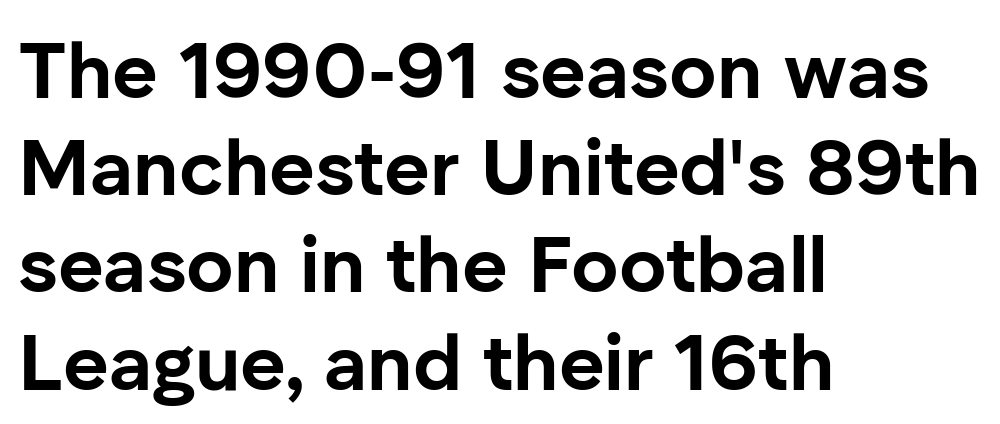
Words float on clear page, feet unadorned. The letters advance in unequal steps, a hallmark of proportional type. The passage shown has conventional tracking throughout. The designer went with a sans here, leaving each stem footless. Weight: bold.
